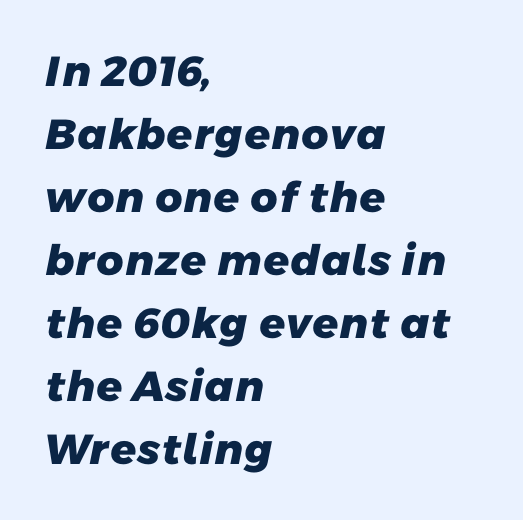
The image shows 42 px heavy sans-serif type; set left-aligned, normal line spacing (1.5x), normal letter spacing, not underlined; low stroke contrast and a medium x-height.
